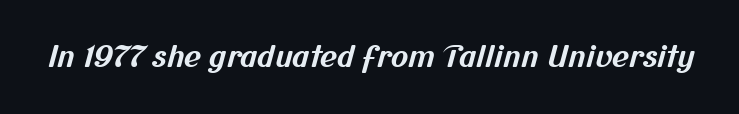
The image shows 29 px bold sans-serif type; set normal letter spacing, not underlined; medium stroke contrast and a medium x-height.
